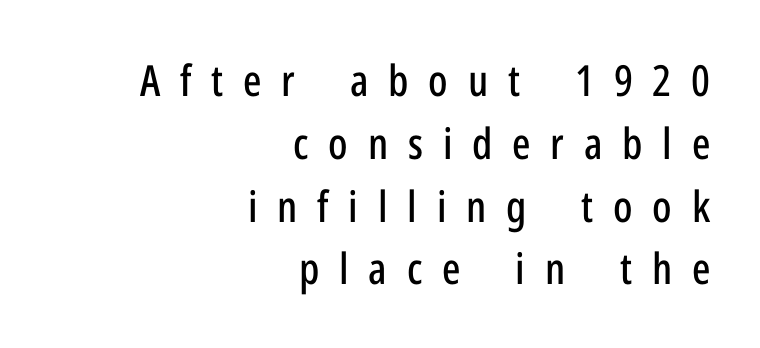
{"serif": "no", "italic": "no", "width": "condensed", "stroke_contrast": "low", "x_height": "medium", "monospaced": "no", "underline": "no", "align": "right", "line_spacing": "normal", "line_spacing_ratio": 1.46, "letter_spacing": "wide", "letter_spacing_em": 0.46, "glyph_px": 43}
